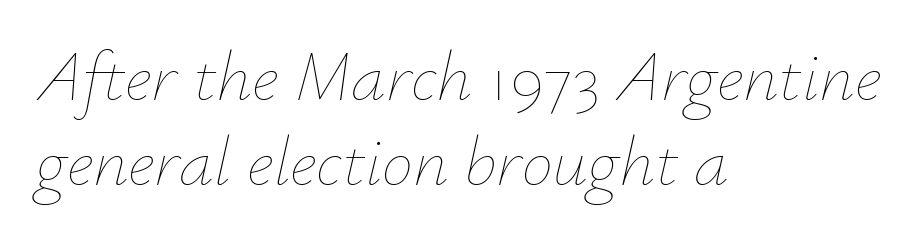
Q: Is the text bold? A: No.
Q: Is the text italic (slanted)? A: Yes, it leans right by about 12 degrees.
Q: Is the text underlined? A: No.
Q: How is the paragraph aligned? A: Left-aligned.
Q: Is the spacing between letters normal or unusually wide? A: Normal.
Q: Width (condensed, normal, or wide)? A: Normal.
Q: Stroke contrast? A: Low.
Q: x-height? A: Small.
Q: Monospaced? A: No.
